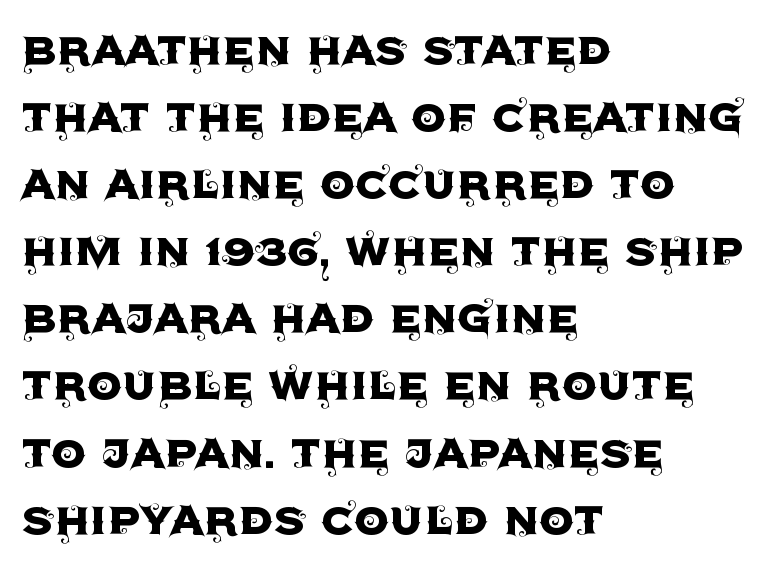
Q: Is the text italic (slanted)? A: No, it is upright.
Q: Is the typeface a serif or a sans-serif typeface? A: Sans-serif.
Q: Is the text underlined? A: No.
Q: How is the paragraph aligned? A: Left-aligned.
Q: Is the spacing between letters normal or unusually wide? A: Normal.
Q: Width (condensed, normal, or wide)? A: Normal.
Q: x-height? A: Large.
Q: Monospaced? A: No.
